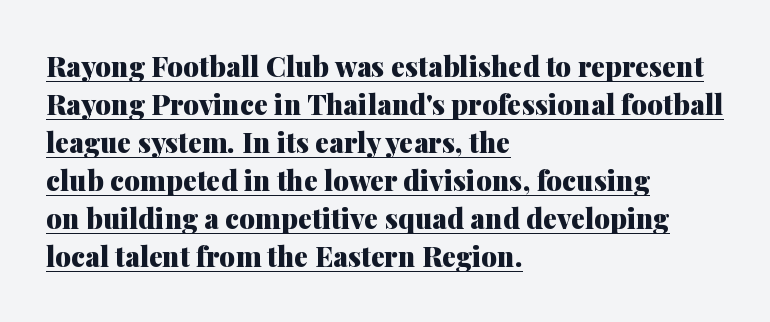
Q: Is the text bold? A: Yes.
Q: Is the text italic (slanted)? A: No, it is upright.
Q: Is the typeface a serif or a sans-serif typeface? A: Serif.
Q: Is the text underlined? A: Yes.
Q: How is the paragraph aligned? A: Left-aligned.
Q: Is the spacing between letters normal or unusually wide? A: Normal.
Q: Is the spacing between lines tight, normal or loose? A: Normal.
Q: Width (condensed, normal, or wide)? A: Normal.
Q: Stroke contrast? A: Medium.
Q: x-height? A: Medium.
Q: Monospaced? A: No.
